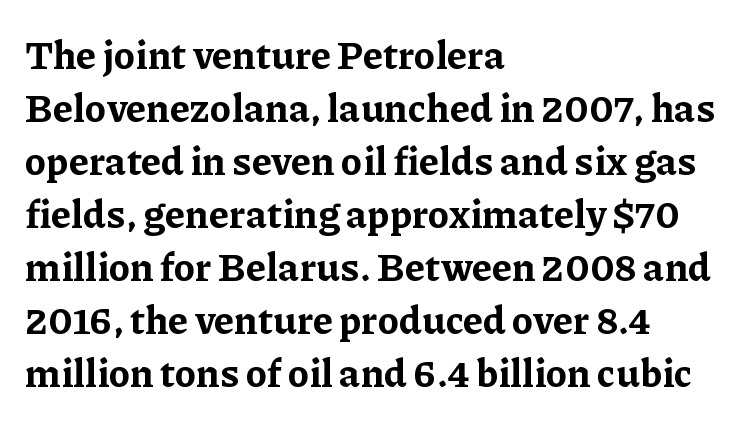
{"serif": "yes", "italic": "no", "bold": "yes", "weight": "bold", "width": "normal", "stroke_contrast": "low", "x_height": "medium", "monospaced": "no", "underline": "no", "align": "left", "line_spacing": "normal", "line_spacing_ratio": 1.36, "letter_spacing": "normal", "letter_spacing_em": 0.0, "glyph_px": 39}
